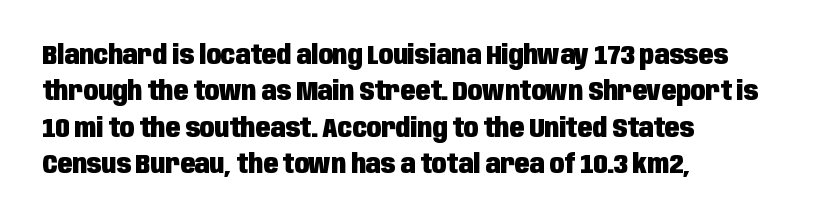
The lettering stays uniformly vertical, giving the passage a roman look. Letters rest on an invisible, unmarked baseline. This block has exactly the height ordinary leading produces. Spacing between characters is what you'd get straight out of the box. Notice how thick the strokes are: this is what a full bold looks like.
